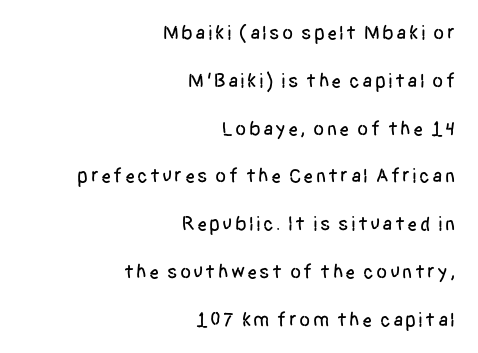
The typesetter chose a ragged-left arrangement here. Rows of type keep a wide berth in the vertical direction. Anything drawn beneath the words? Only blank space. Ascenders rise straight up at ninety degrees.
